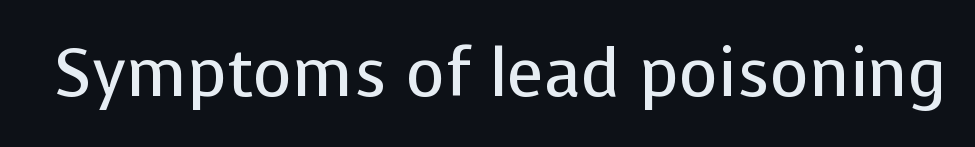
In terms of letterform style, serifs are entirely absent. You could call the tracking neutral — neither tight nor loose. The face looks like a standard text weight, possibly lighter. This sample uses an upright cut, with every glyph sitting square on the baseline. The string is rendered with underlining switched off. Note the varied advance widths — an 'i' is clearly narrower than an 'm'.
